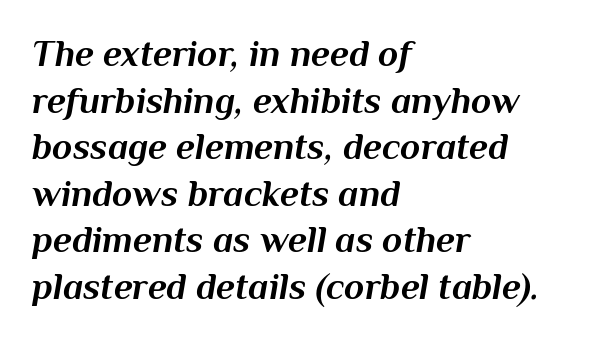
{"italic": "yes", "lean": "right", "slant_degrees": 10, "bold": "yes", "weight": "bold", "width": "normal", "stroke_contrast": "medium", "x_height": "medium", "monospaced": "no", "underline": "no", "align": "left", "line_spacing": "normal", "line_spacing_ratio": 1.26, "letter_spacing": "normal", "letter_spacing_em": 0.0, "glyph_px": 37}
